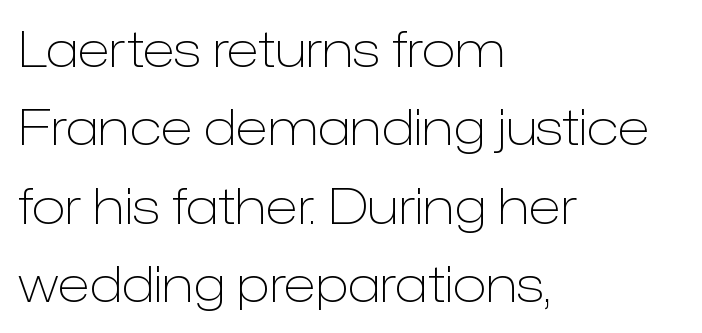
Does extra space separate the letters? No, they use regular spacing. The strokes are not fattened; the text isn't bold. Upright lettering throughout. You could not count columns in this text — the font is proportionally spaced.
